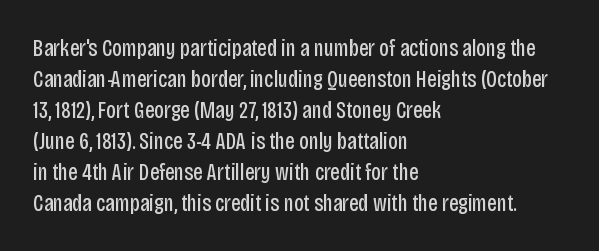
Q: Is the text bold? A: No.
Q: Is the text italic (slanted)? A: No, it is upright.
Q: Is the text underlined? A: No.
Q: How is the paragraph aligned? A: Left-aligned.
Q: Is the spacing between letters normal or unusually wide? A: Normal.
Q: Is the spacing between lines tight, normal or loose? A: Normal.
